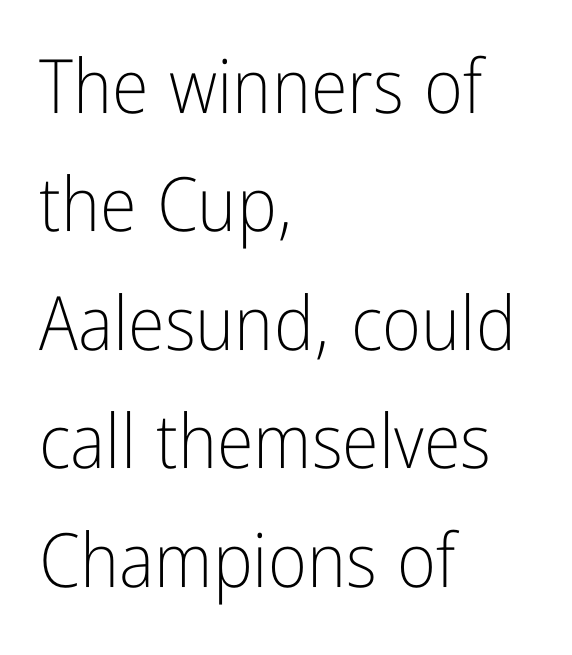
{"serif": "no", "italic": "no", "bold": "no", "weight": "light", "width": "condensed", "stroke_contrast": "low", "x_height": "medium", "monospaced": "no", "underline": "no", "align": "left", "line_spacing": "normal", "line_spacing_ratio": 1.58, "letter_spacing": "normal", "letter_spacing_em": 0.0, "glyph_px": 75}
